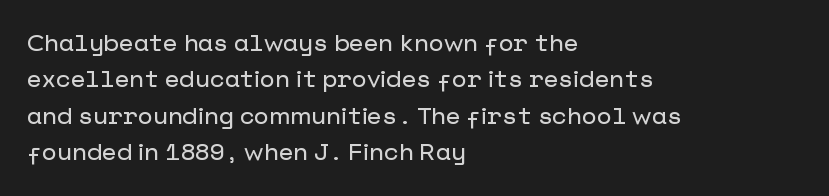
The image shows 24 px text type, upright; set left-aligned, normal line spacing (1.52x), normal letter spacing, not underlined.
